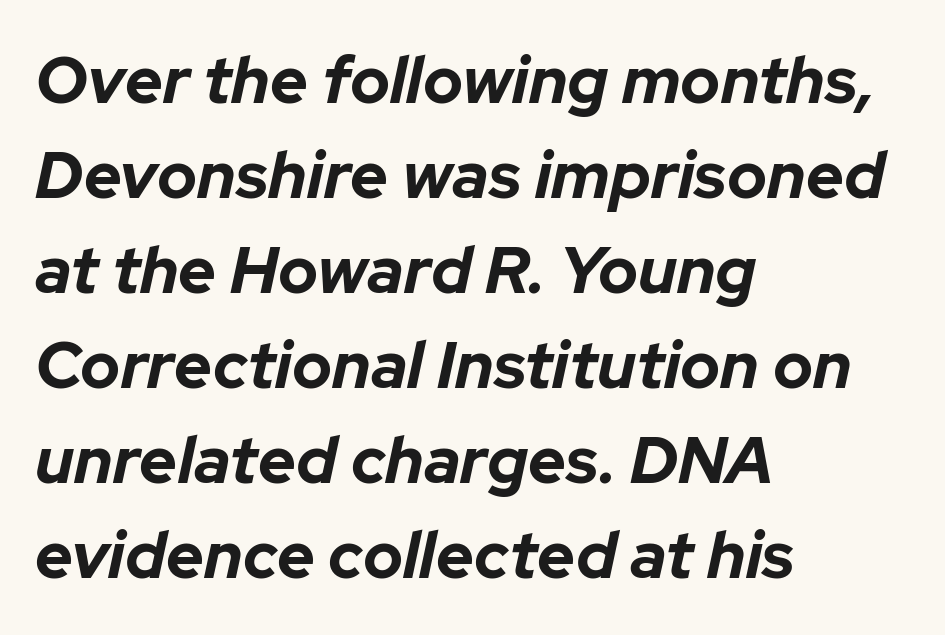
The image shows 66 px bold type, italic (leaning right); set left-aligned, normal line spacing (1.44x), normal letter spacing, not underlined; low stroke contrast and a medium x-height.
